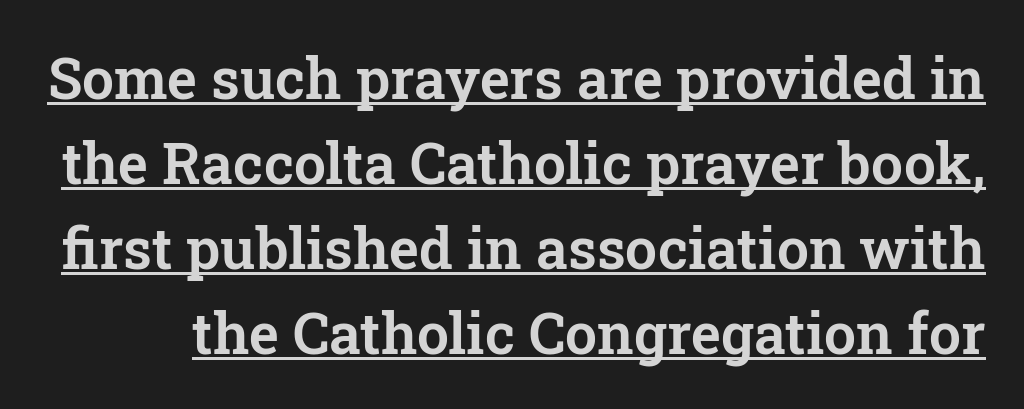
A typographer would call this underscored text. The letters advance in unequal steps, a hallmark of proportional type. A roman cut, with each character standing at attention. If you measured baseline to baseline, you'd find a middling distance.
